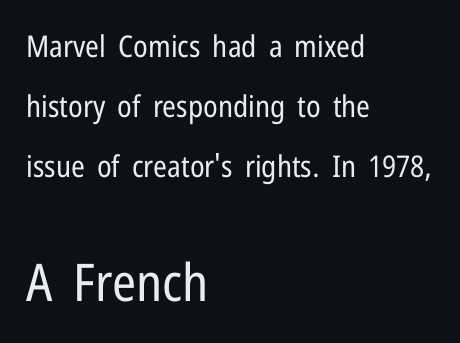
Q: Is the text bold? A: No.
Q: Is the text italic (slanted)? A: No, it is upright.
Q: Is the typeface a serif or a sans-serif typeface? A: Sans-serif.
Q: Is the text underlined? A: No.
Q: How is the paragraph aligned? A: Left-aligned.
Q: Is the spacing between letters normal or unusually wide? A: Normal.
Q: Is the spacing between lines tight, normal or loose? A: Loose.
Q: Which block of text is set in a larger size, the first (top) or the second (bottom)? A: The second (bottom) one.
Q: Width (condensed, normal, or wide)? A: Condensed.
Q: Stroke contrast? A: Low.
Q: x-height? A: Medium.
Q: Monospaced? A: No.
